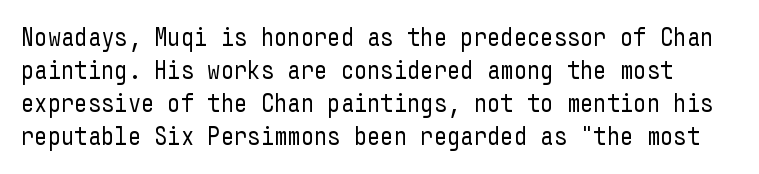
Heaviness? Minimal to ordinary, like unemphasized prose. Letters rest on an invisible, unmarked baseline. The letters sit at their default tracking, neither squeezed nor spread. Posture: straight, roman, zero tilt. A typesetter would call this leading conventional body-copy spacing.
